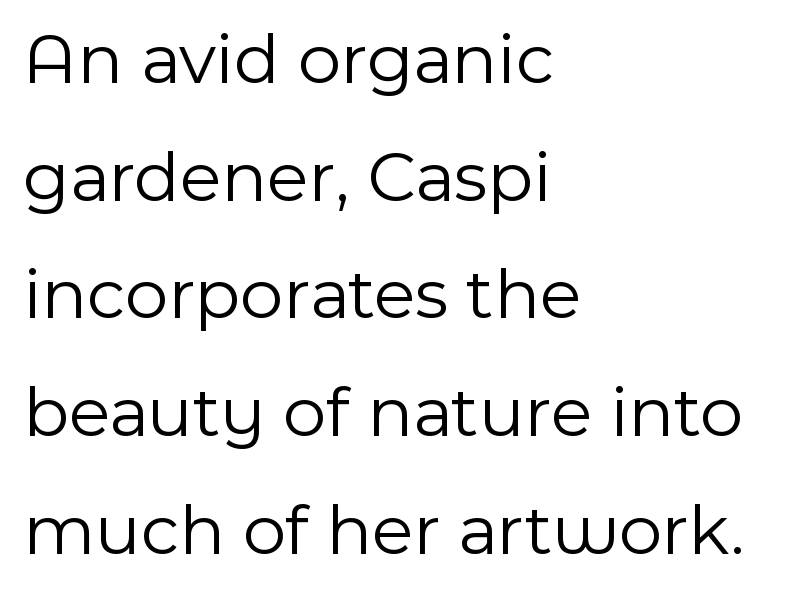
The image shows 74 px light sans-serif type, upright; set left-aligned, normal line spacing (1.59x), normal letter spacing, not underlined; a medium x-height.
